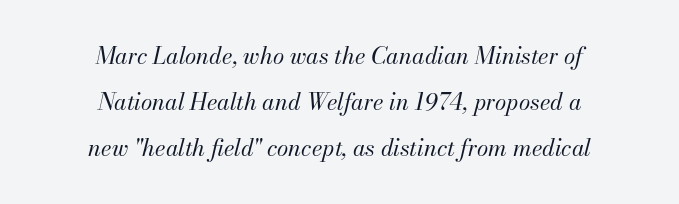
{"italic": "yes", "lean": "right", "slant_degrees": 13, "bold": "no", "underline": "no", "align": "center", "line_spacing": "loose", "line_spacing_ratio": 1.99, "letter_spacing": "normal", "letter_spacing_em": 0.0, "glyph_px": 23}
